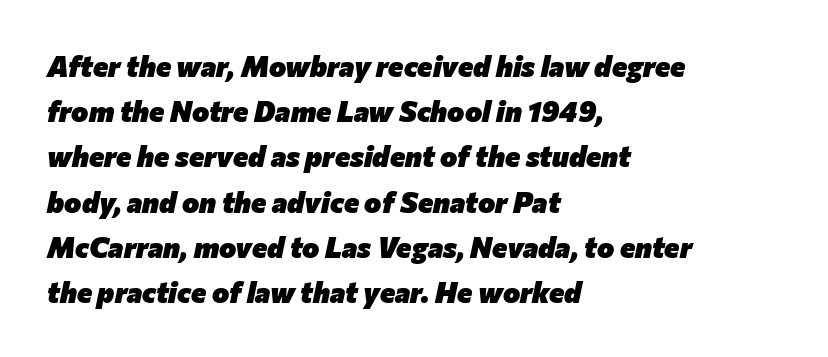
Q: Is the text bold? A: Yes.
Q: Is the text italic (slanted)? A: Yes, it leans right by about 12 degrees.
Q: Is the text underlined? A: No.
Q: How is the paragraph aligned? A: Left-aligned.
Q: Is the spacing between letters normal or unusually wide? A: Normal.
Q: Is the spacing between lines tight, normal or loose? A: Normal.
Q: Width (condensed, normal, or wide)? A: Normal.
Q: Stroke contrast? A: Low.
Q: x-height? A: Medium.
Q: Monospaced? A: No.
